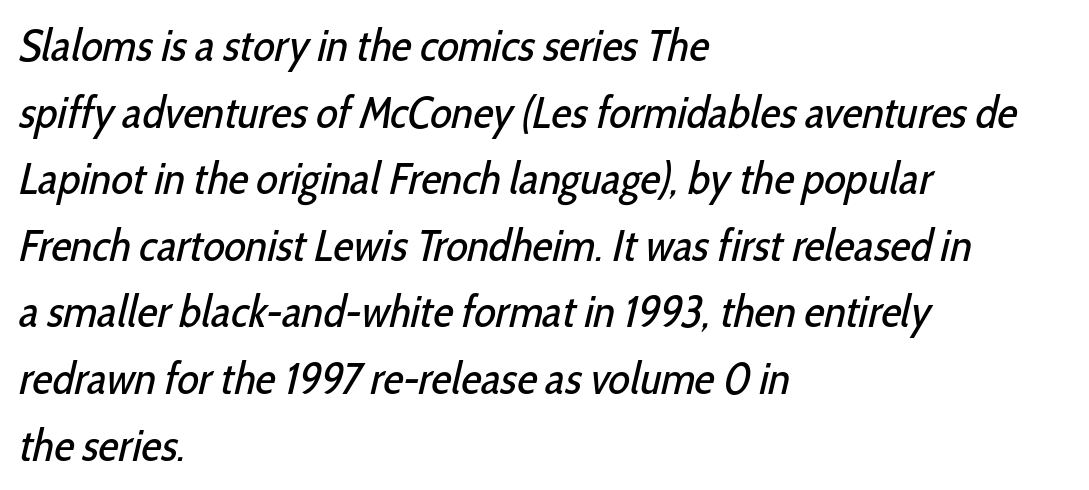
{"serif": "no", "bold": "no", "weight": "regular", "width": "condensed", "stroke_contrast": "low", "x_height": "medium", "monospaced": "no", "underline": "no", "align": "left", "line_spacing": "normal", "line_spacing_ratio": 1.48, "letter_spacing": "normal", "letter_spacing_em": 0.0, "glyph_px": 45}
